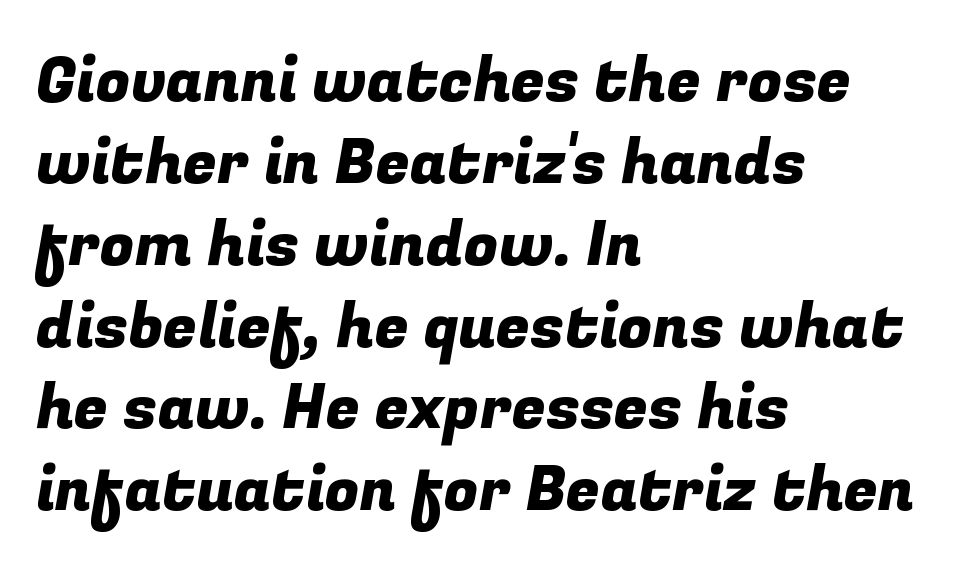
The image shows 62 px sans-serif type; set left-aligned, normal line spacing (1.32x), normal letter spacing, not underlined; low stroke contrast and a medium x-height.
